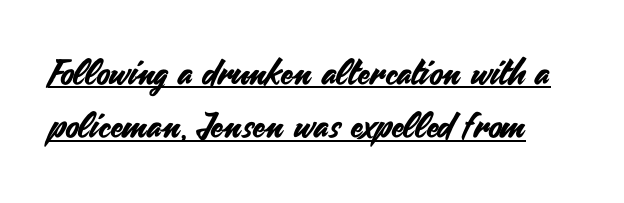
Q: Is the text italic (slanted)? A: Yes.
Q: Is the typeface a serif or a sans-serif typeface? A: Sans-serif.
Q: Is the text underlined? A: Yes.
Q: Is the spacing between letters normal or unusually wide? A: Normal.
Q: Is the spacing between lines tight, normal or loose? A: Normal.
Q: Width (condensed, normal, or wide)? A: Normal.
Q: Stroke contrast? A: Medium.
Q: x-height? A: Small.
Q: Monospaced? A: No.
